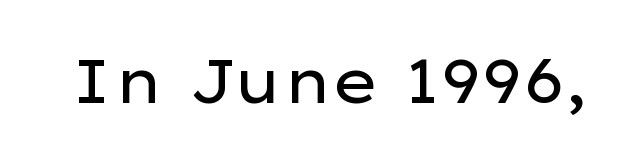
The image shows 61 px regular-weight, wide sans-serif type, upright; set normal letter spacing, not underlined; low stroke contrast and a medium x-height.
